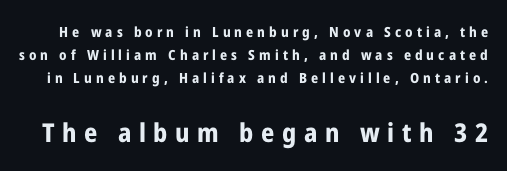
Q: Is the text bold? A: Yes.
Q: Is the text italic (slanted)? A: No, it is upright.
Q: Is the text underlined? A: No.
Q: Is the spacing between letters normal or unusually wide? A: Unusually wide.
Q: Is the spacing between lines tight, normal or loose? A: Normal.
Q: Which block of text is set in a larger size, the first (top) or the second (bottom)? A: The second (bottom) one.
